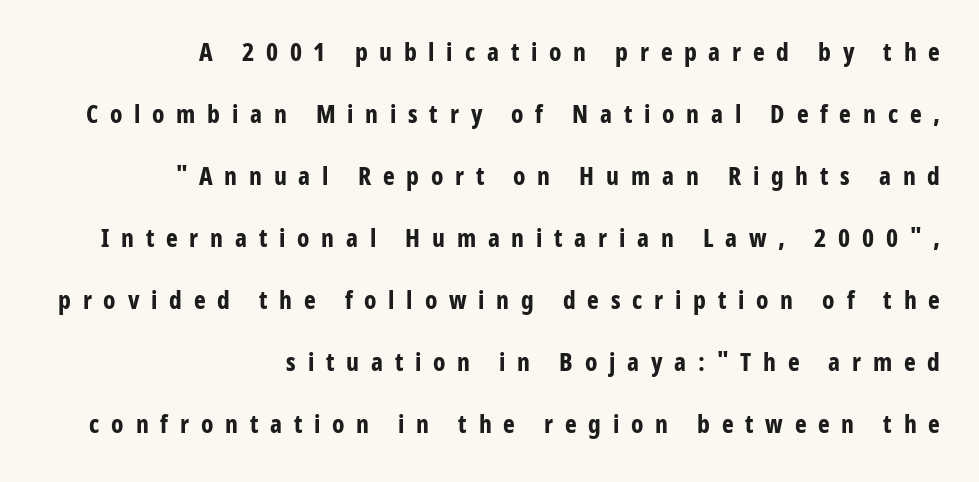
{"italic": "no", "bold": "yes", "underline": "no", "align": "right", "line_spacing": "loose", "line_spacing_ratio": 2.48, "letter_spacing": "wide", "letter_spacing_em": 0.47, "glyph_px": 25}
